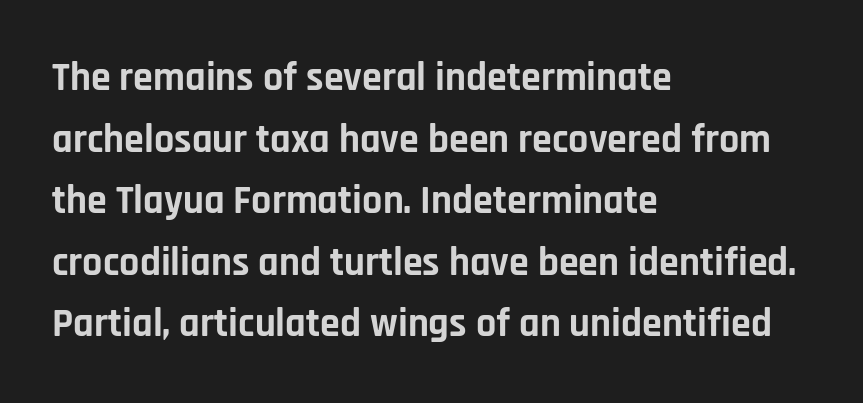
{"serif": "no", "italic": "no", "bold": "yes", "weight": "bold", "width": "normal", "stroke_contrast": "low", "x_height": "large", "monospaced": "no", "underline": "no", "align": "left", "line_spacing": "normal", "line_spacing_ratio": 1.54, "letter_spacing": "normal", "letter_spacing_em": 0.0, "glyph_px": 40}
